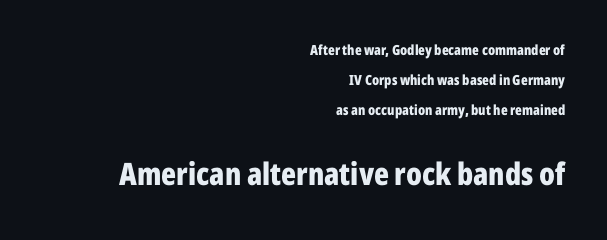
Q: Is the text bold? A: Yes.
Q: Is the text italic (slanted)? A: No, it is upright.
Q: Is the typeface a serif or a sans-serif typeface? A: Sans-serif.
Q: Is the text underlined? A: No.
Q: How is the paragraph aligned? A: Right-aligned.
Q: Is the spacing between letters normal or unusually wide? A: Normal.
Q: Is the spacing between lines tight, normal or loose? A: Loose.
Q: Which block of text is set in a larger size, the first (top) or the second (bottom)? A: The second (bottom) one.
Q: Width (condensed, normal, or wide)? A: Condensed.
Q: Stroke contrast? A: Low.
Q: x-height? A: Medium.
Q: Monospaced? A: No.
